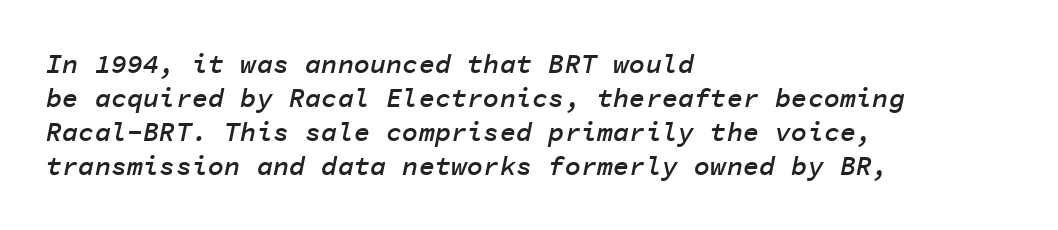
{"italic": "yes", "lean": "right", "slant_degrees": 11, "bold": "semi", "underline": "no", "align": "left", "line_spacing": "normal", "line_spacing_ratio": 1.26, "letter_spacing": "normal", "letter_spacing_em": 0.0, "glyph_px": 27}
